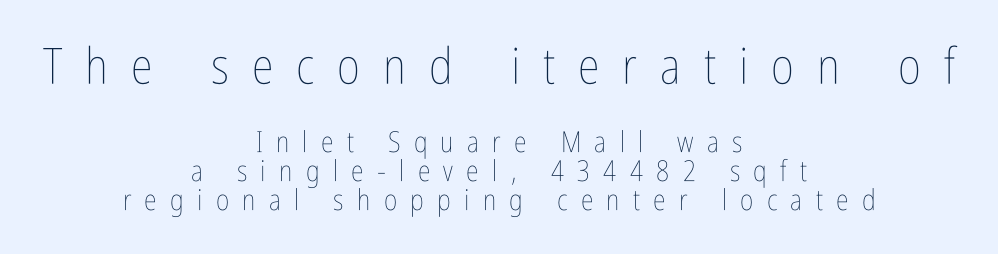
{"italic": "no", "bold": "no", "weight": "thin", "width": "condensed", "stroke_contrast": "low", "x_height": "medium", "monospaced": "no", "underline": "no", "align": "center", "line_spacing": "tight", "line_spacing_ratio": 1.0, "letter_spacing": "wide", "letter_spacing_em": 0.46, "larger_block": "first", "size_ratio": 1.72, "glyph_px": 50}
